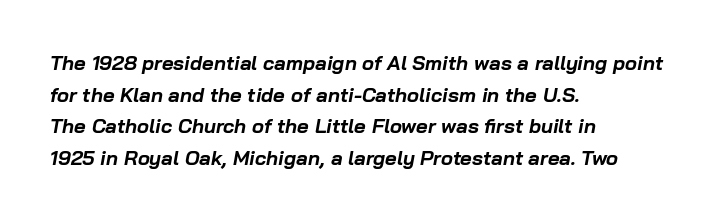
Q: Is the text bold? A: Yes.
Q: Is the text italic (slanted)? A: Yes, it leans right by about 10 degrees.
Q: Is the text underlined? A: No.
Q: How is the paragraph aligned? A: Left-aligned.
Q: Is the spacing between letters normal or unusually wide? A: Normal.
Q: Is the spacing between lines tight, normal or loose? A: Normal.
